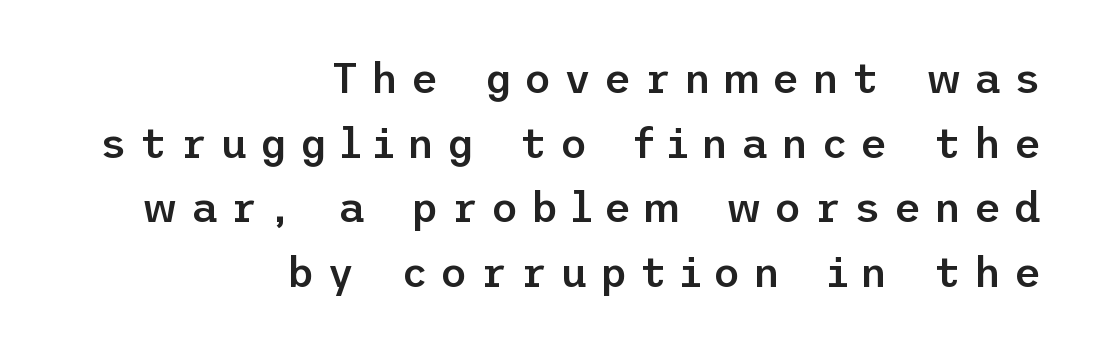
The image shows 42 px semibold sans-serif type, upright; set right-aligned, normal line spacing (1.54x), unusually wide letter spacing (+0.3 em), not underlined; low stroke contrast and a medium x-height.
